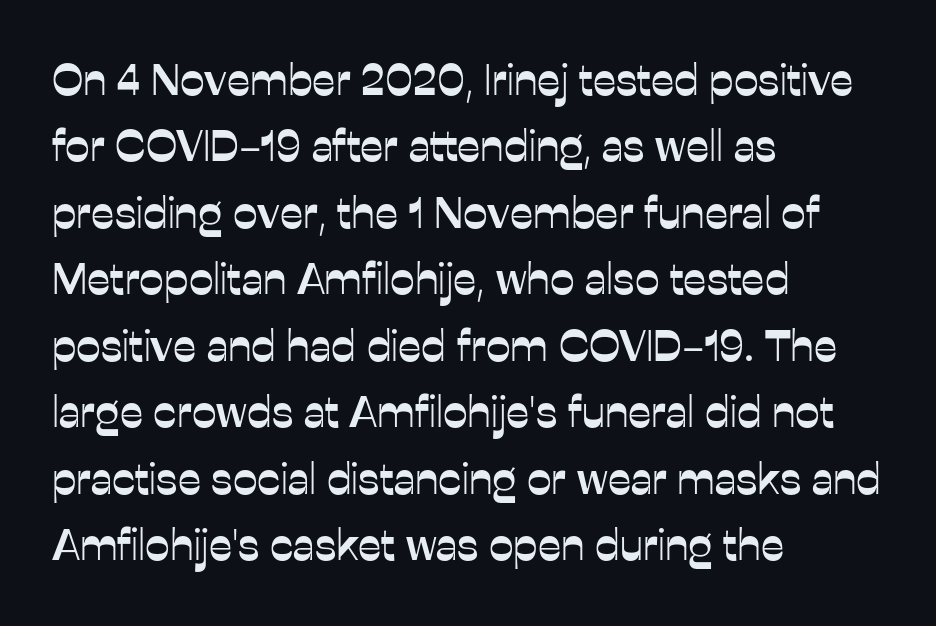
The image shows 44 px sans-serif type, upright; set left-aligned, normal line spacing (1.51x), normal letter spacing, not underlined; low stroke contrast and a medium x-height.
